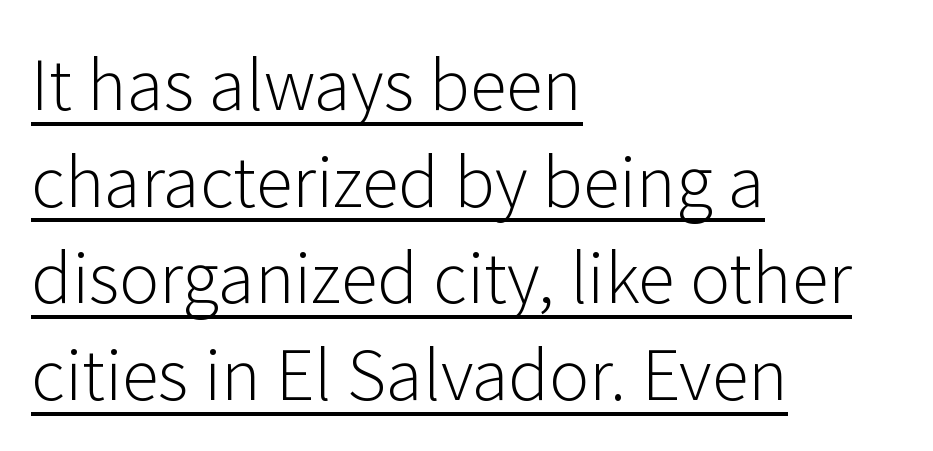
The passage shown is typed in a proportional face where columns would drift. A student would call this left alignment; a typographer would say flush left, rag right. Unbolded letterforms with no extra heft. This rendering leaves character spacing at its baseline value. The glyphs in this specimen are sans serif. The lettering stays uniformly vertical, giving the passage a roman look.
